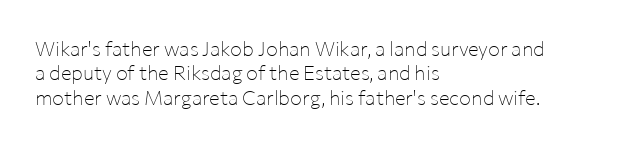
These lines keep a tight, regular rhythm from letter to letter. In CSS terms this would be text-align: left. Weight: in the light-to-regular range. This is roman type, the default non-slanted kind. Decoration check: the copy has no underline.
